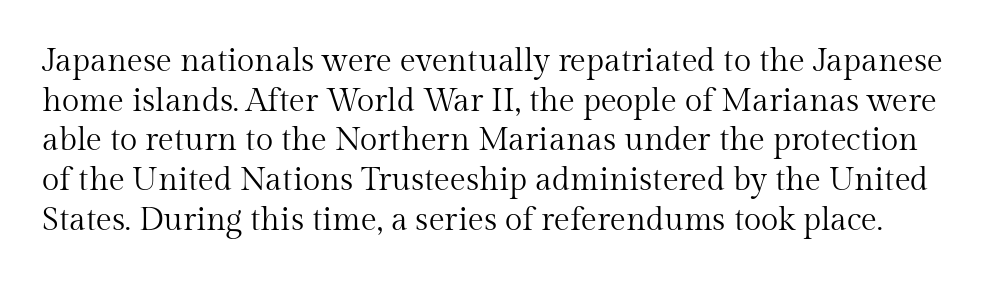
The image shows 32 px regular-weight serif type, upright; set line spacing 1.24x, normal letter spacing, not underlined; medium stroke contrast and a medium x-height.
